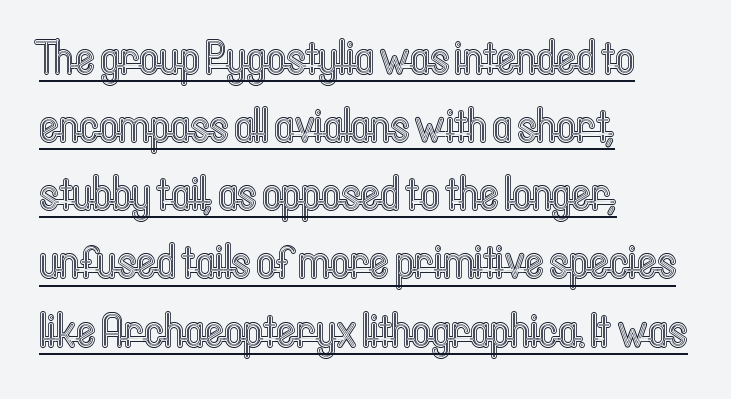
{"italic": "no", "width": "condensed", "x_height": "medium", "monospaced": "no", "underline": "yes", "align": "left", "line_spacing": "normal", "line_spacing_ratio": 1.45, "letter_spacing": "normal", "letter_spacing_em": 0.0, "glyph_px": 47}
